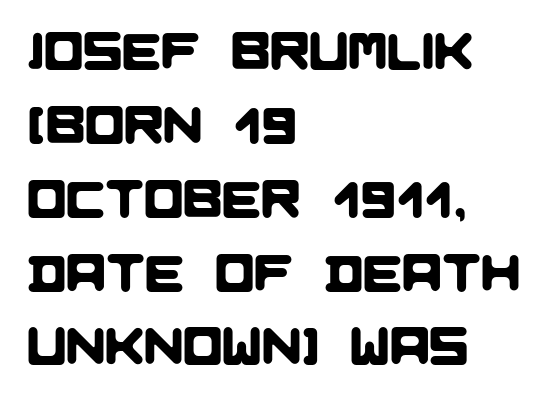
The image shows 52 px sans-serif type; set left-aligned, normal line spacing (1.42x), normal letter spacing, not underlined; low stroke contrast and a large x-height.
